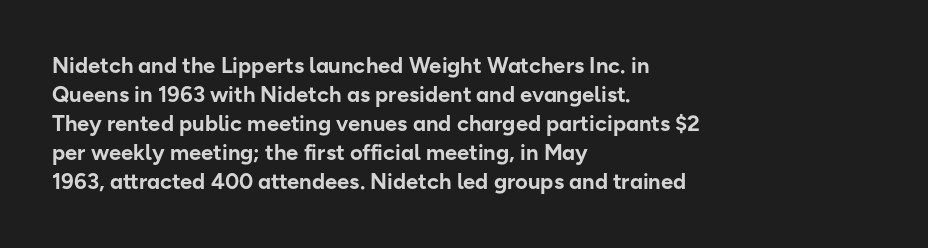
The image shows 22 px bold type, upright; set left-aligned, normal line spacing (1.32x), normal letter spacing, not underlined.
